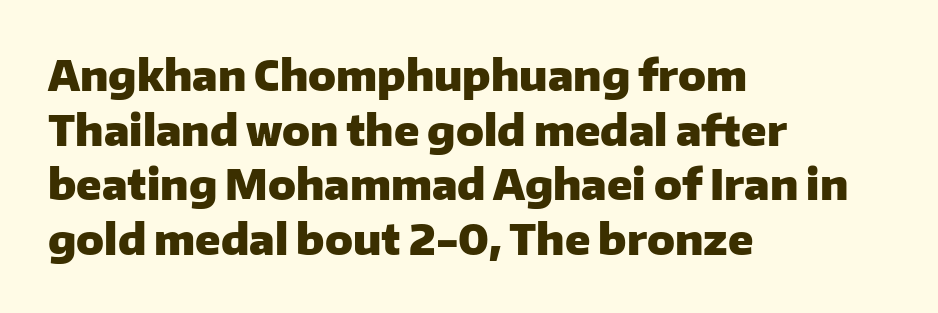
Notice how thick the strokes are: this is what a full bold looks like. Classification — sans serif. These lines are rendered in a variable-pitch font. Between one letter and the next there's only the usual sliver of space. The passage shown is not underscored anywhere.
